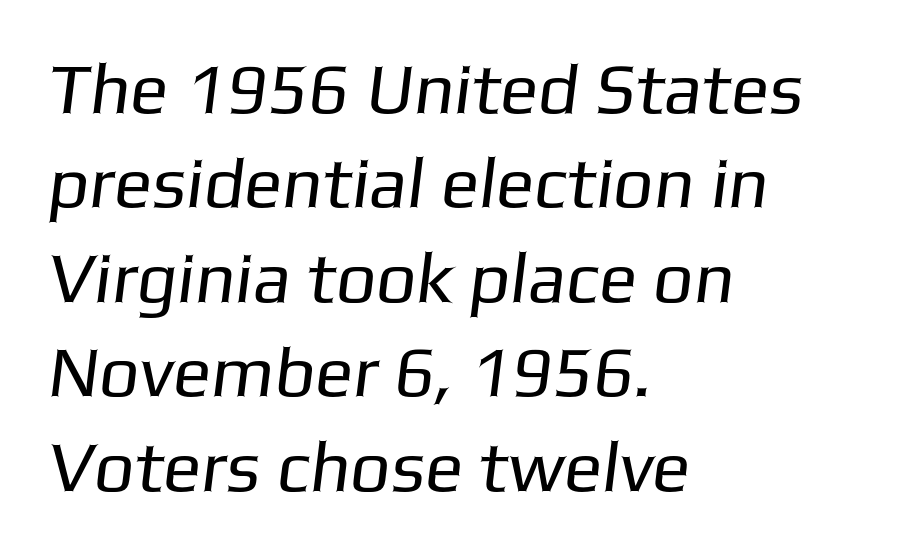
{"serif": "no", "bold": "no", "weight": "regular", "width": "normal", "stroke_contrast": "low", "x_height": "medium", "monospaced": "no", "underline": "no", "align": "left", "line_spacing": "normal", "line_spacing_ratio": 1.33, "letter_spacing": "normal", "letter_spacing_em": 0.0, "glyph_px": 71}
